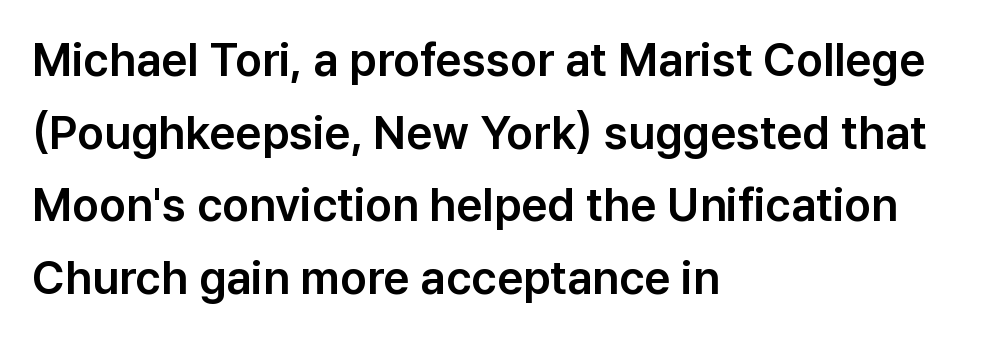
{"serif": "no", "italic": "no", "width": "normal", "stroke_contrast": "low", "x_height": "medium", "monospaced": "no", "underline": "no", "align": "left", "line_spacing": "normal", "line_spacing_ratio": 1.58, "letter_spacing": "normal", "letter_spacing_em": 0.0, "glyph_px": 46}
